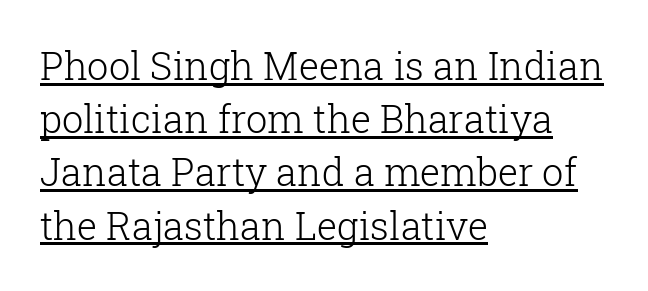
This is serif lettering, the kind often seen in printed books. This sample is left-justified, so line endings fall wherever the words run out. This block has exactly the height ordinary leading produces. Like a heading marked for emphasis, these lines bear an underscore.
